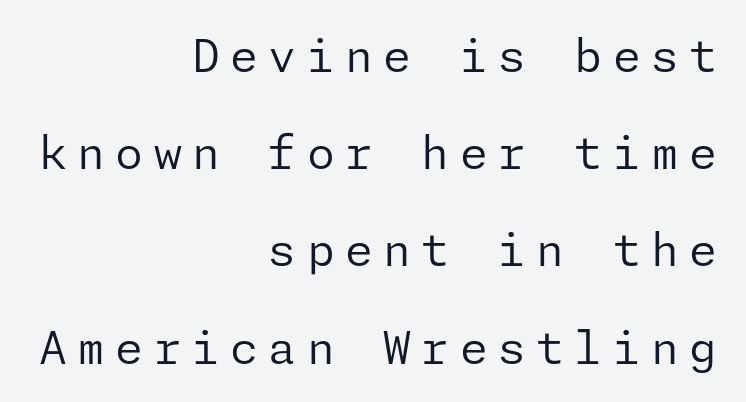
Students, note that the glyphs here are deliberately spaced far apart. Only glyphs here, with clear space below each row. The letterforms sit at book weight or below. This sample trades compactness for vertical openness between lines. Reading down the block, your eye finds every line finishing at a fixed right position.
